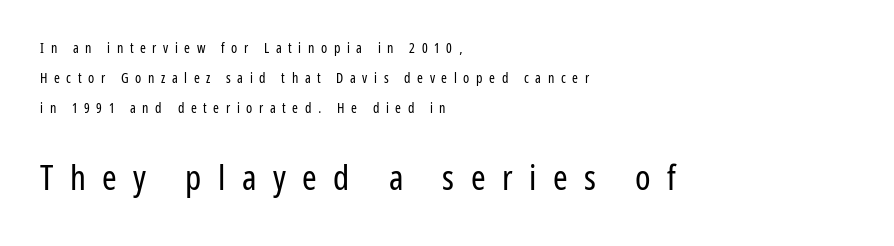
Q: Is the text bold? A: No.
Q: Is the text italic (slanted)? A: No, it is upright.
Q: Is the typeface a serif or a sans-serif typeface? A: Sans-serif.
Q: Is the text underlined? A: No.
Q: How is the paragraph aligned? A: Left-aligned.
Q: Is the spacing between letters normal or unusually wide? A: Unusually wide.
Q: Is the spacing between lines tight, normal or loose? A: Loose.
Q: Which block of text is set in a larger size, the first (top) or the second (bottom)? A: The second (bottom) one.
Q: Width (condensed, normal, or wide)? A: Condensed.
Q: Stroke contrast? A: Low.
Q: x-height? A: Medium.
Q: Monospaced? A: No.
